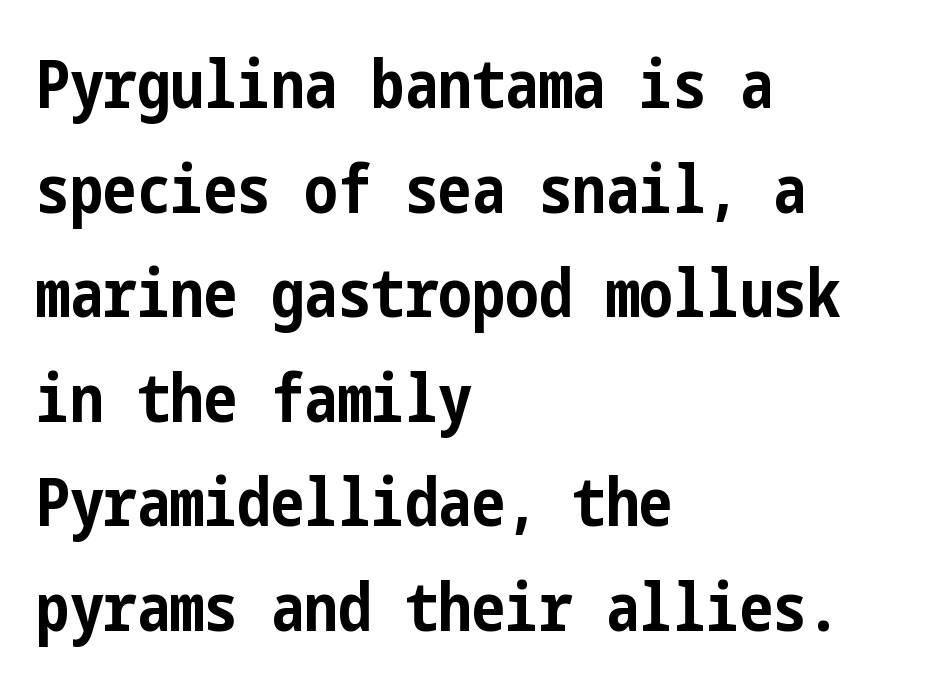
Q: Is the text bold? A: Yes.
Q: Is the text italic (slanted)? A: No, it is upright.
Q: Is the typeface a serif or a sans-serif typeface? A: Sans-serif.
Q: Is the text underlined? A: No.
Q: How is the paragraph aligned? A: Left-aligned.
Q: Is the spacing between letters normal or unusually wide? A: Normal.
Q: Is the spacing between lines tight, normal or loose? A: Normal.
Q: Width (condensed, normal, or wide)? A: Condensed.
Q: Stroke contrast? A: Low.
Q: x-height? A: Medium.
